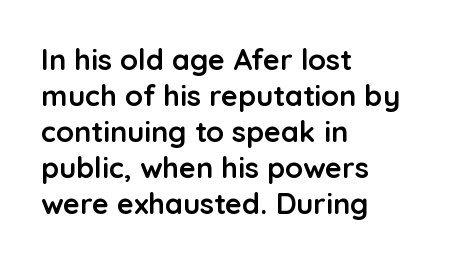
The image shows 29 px semibold sans-serif type, upright; set left-aligned, line spacing 1.24x, normal letter spacing, not underlined; low stroke contrast and a medium x-height.
